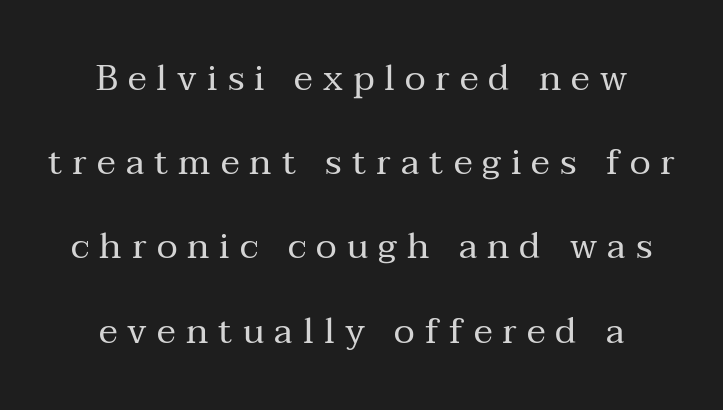
Spacing verdict: proportional, widths tailored to each character. Has an underline been added? It has not. The strokes carry an ordinary text weight at most. Compared with a flush-left layout, this one balances lines on the center instead. Loosely led — the rows are spread out.
